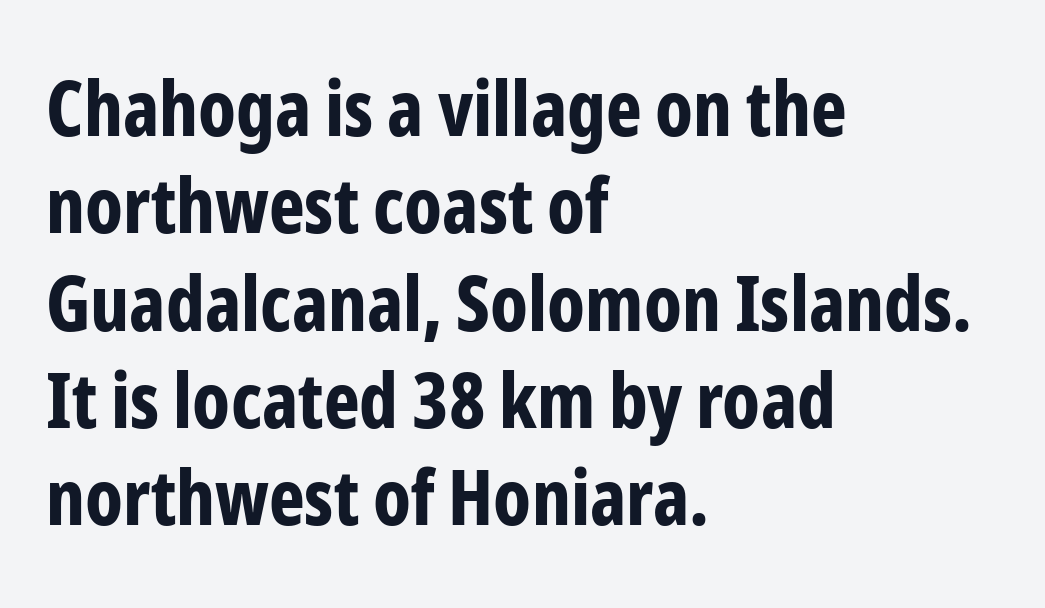
Type without underlining. Typeset ragged right — the left edge is the straight one. Inter-character spacing is left at the font's built-in metrics. Look at the stroke-to-counter ratio: heavy, a bold. In terms of posture, this sample is upright. In terms of leading, this rendering sits right in the middle.
